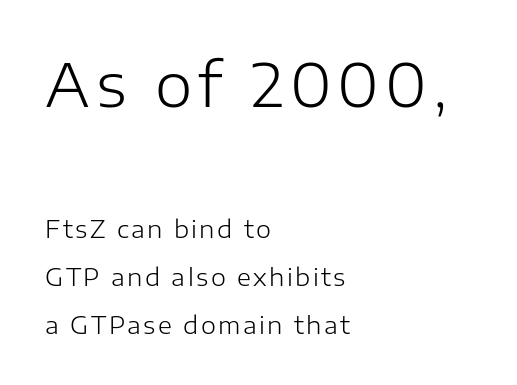
The image shows 60 px light sans-serif type, upright; set left-aligned, loose line spacing (2.0x), not underlined; the first (top) block is 2.5x larger; low stroke contrast and a medium x-height.
